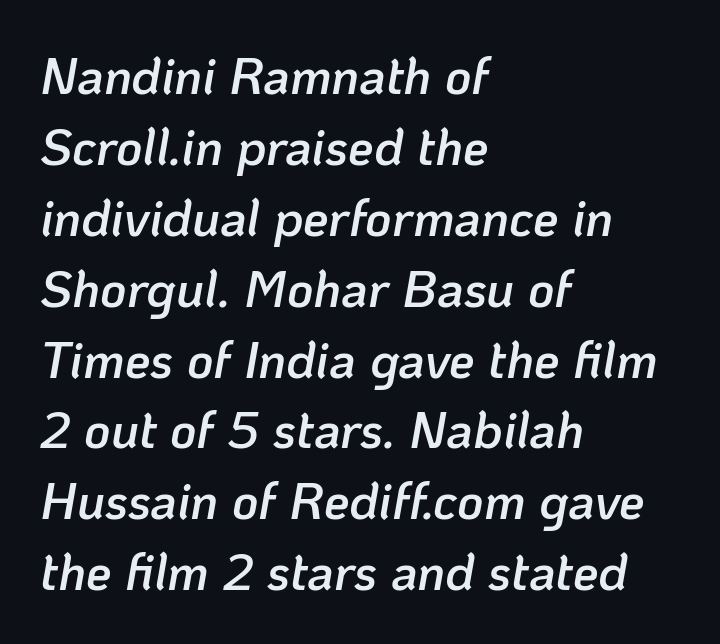
{"italic": "yes", "lean": "right", "slant_degrees": 10, "bold": "semi", "weight": "semibold", "width": "normal", "stroke_contrast": "low", "x_height": "medium", "monospaced": "no", "underline": "no", "align": "left", "line_spacing": "normal", "line_spacing_ratio": 1.39, "letter_spacing": "normal", "letter_spacing_em": 0.0, "glyph_px": 51}
